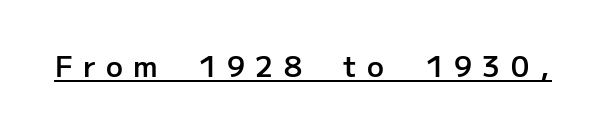
{"serif": "no", "italic": "no", "bold": "semi", "weight": "semibold", "width": "normal", "stroke_contrast": "low", "x_height": "medium", "monospaced": "no", "underline": "yes", "letter_spacing": "wide", "letter_spacing_em": 0.37, "glyph_px": 28}
